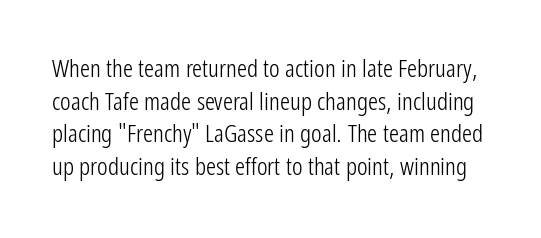
{"italic": "no", "bold": "no", "underline": "no", "line_spacing": "normal", "line_spacing_ratio": 1.31, "letter_spacing": "normal", "letter_spacing_em": 0.0, "glyph_px": 25}
